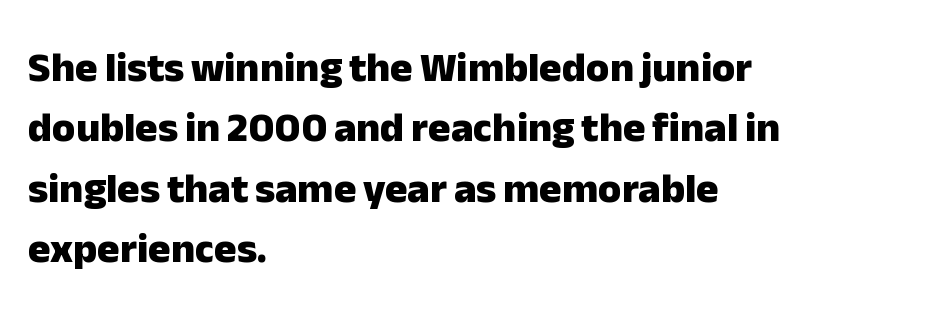
{"serif": "no", "italic": "no", "bold": "yes", "weight": "heavy", "width": "normal", "stroke_contrast": "low", "x_height": "medium", "monospaced": "no", "underline": "no", "align": "left", "line_spacing": "normal", "line_spacing_ratio": 1.44, "letter_spacing": "normal", "letter_spacing_em": 0.0, "glyph_px": 42}
